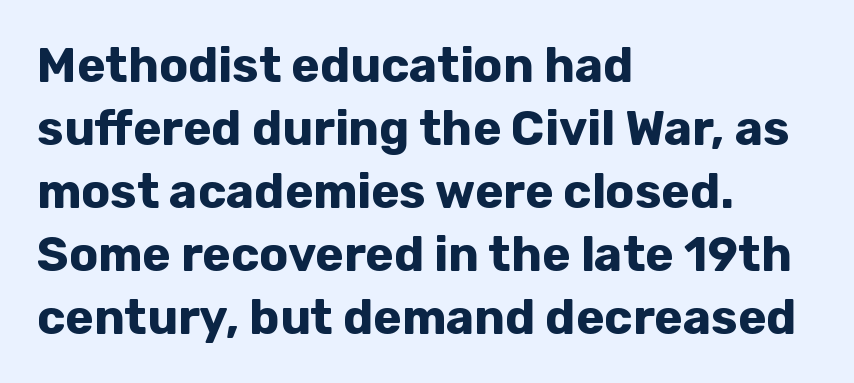
{"serif": "no", "italic": "no", "bold": "yes", "weight": "bold", "width": "normal", "stroke_contrast": "low", "x_height": "medium", "monospaced": "no", "underline": "no", "align": "left", "line_spacing": "normal", "line_spacing_ratio": 1.31, "letter_spacing": "normal", "letter_spacing_em": 0.0, "glyph_px": 48}
